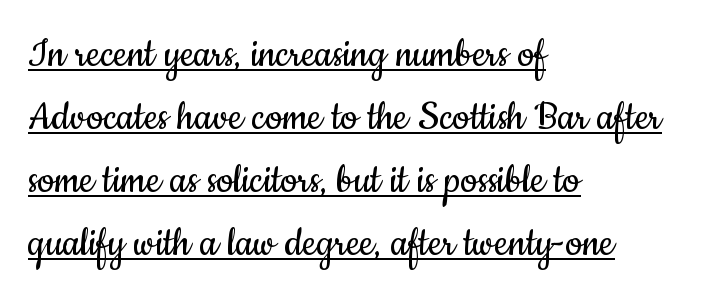
The image shows 47 px regular-weight, condensed sans-serif type; set left-aligned, normal line spacing (1.34x), normal letter spacing, underlined; low stroke contrast and a small x-height.
